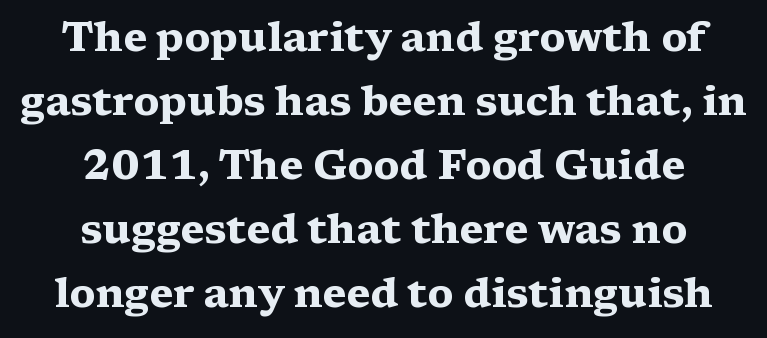
The image shows 41 px heavy, wide serif type, upright; set centered, normal line spacing (1.56x), normal letter spacing, not underlined; medium stroke contrast and a medium x-height.
